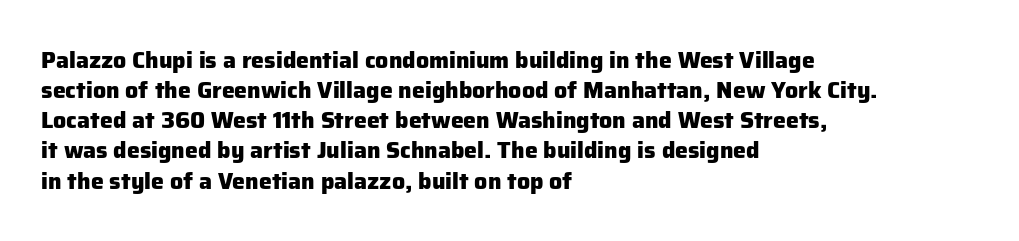
Does extra space separate the letters? No, they use regular spacing. The passage is arranged the way most books set body copy — flush left. Successive baselines arrive at the customary interval. Posture: upright roman. Is the type bold? Yes — the strokes are clearly thick and heavy.
